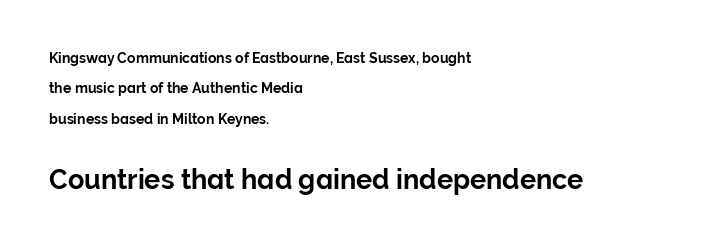
{"italic": "no", "underline": "no", "align": "left", "line_spacing": "loose", "line_spacing_ratio": 2.17, "letter_spacing": "normal", "letter_spacing_em": 0.0, "larger_block": "second", "size_ratio": 1.93, "glyph_px": 27}
